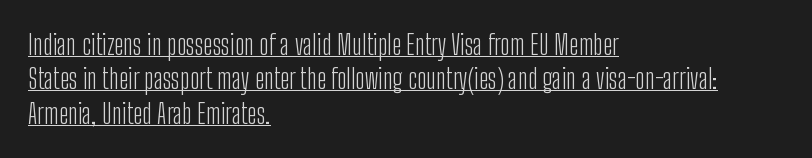
Q: Is the text bold? A: No.
Q: Is the text italic (slanted)? A: No, it is upright.
Q: Is the text underlined? A: Yes.
Q: How is the paragraph aligned? A: Left-aligned.
Q: Is the spacing between letters normal or unusually wide? A: Normal.
Q: Is the spacing between lines tight, normal or loose? A: Normal.
